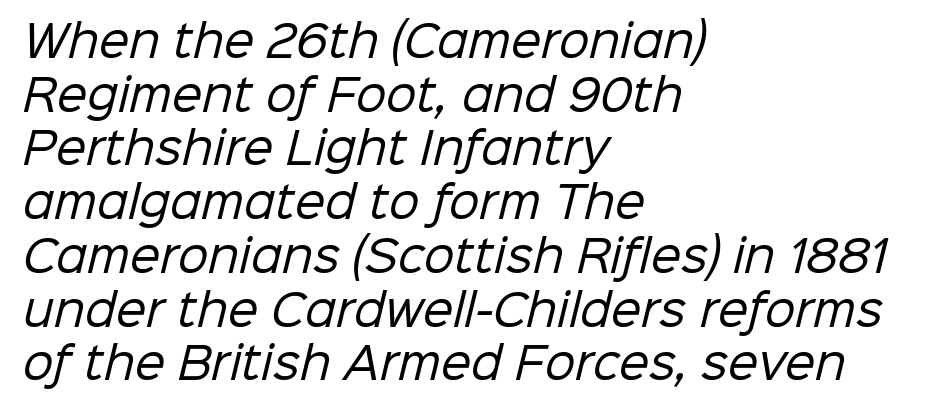
Q: Is the text bold? A: No.
Q: Is the typeface a serif or a sans-serif typeface? A: Sans-serif.
Q: Is the text underlined? A: No.
Q: How is the paragraph aligned? A: Left-aligned.
Q: Is the spacing between letters normal or unusually wide? A: Normal.
Q: Is the spacing between lines tight, normal or loose? A: Normal.
Q: Width (condensed, normal, or wide)? A: Normal.
Q: Stroke contrast? A: Low.
Q: x-height? A: Medium.
Q: Monospaced? A: No.
